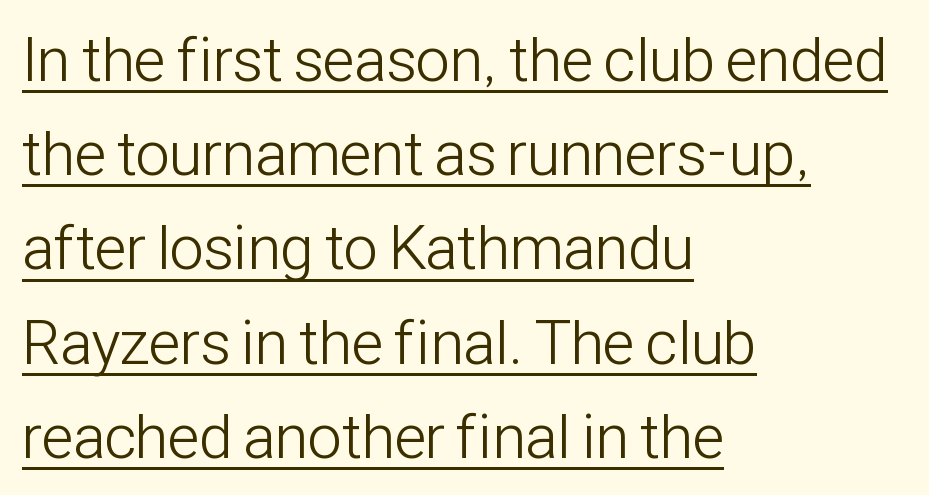
The image shows 62 px light, condensed sans-serif type, upright; set left-aligned, normal line spacing (1.52x), normal letter spacing, underlined; low stroke contrast and a medium x-height.
